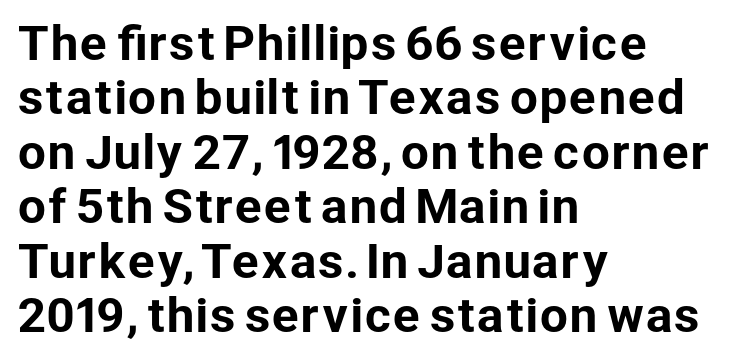
The image shows 45 px sans-serif type, upright; set left-aligned, line spacing 1.21x, normal letter spacing, not underlined; low stroke contrast and a medium x-height.
